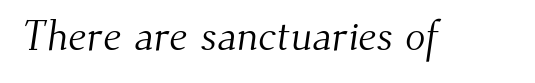
Each stroke keeps to a modest, everyday thickness or less. Does the type have serifs? Yes, each stem ends in a small foot. Note the varied advance widths — an 'i' is clearly narrower than an 'm'. The gaps between neighbouring characters are ordinary and unremarkable. Plain, unruled lines of type.
